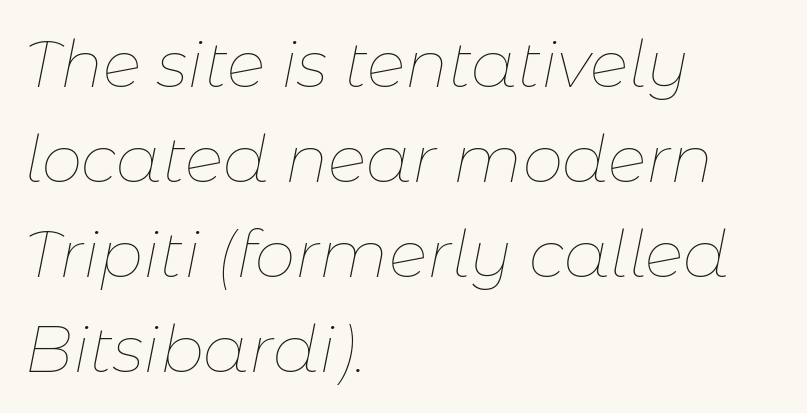
{"italic": "yes", "lean": "right", "slant_degrees": 11, "bold": "no", "weight": "thin", "width": "normal", "stroke_contrast": "low", "x_height": "medium", "monospaced": "no", "underline": "no", "align": "left", "line_spacing": "normal", "line_spacing_ratio": 1.46, "letter_spacing": "normal", "letter_spacing_em": 0.0, "glyph_px": 65}
